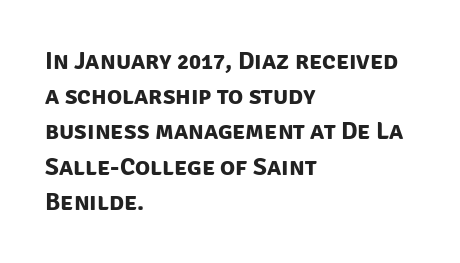
{"bold": "yes", "underline": "no", "align": "left", "line_spacing": "normal", "line_spacing_ratio": 1.41, "letter_spacing": "normal", "letter_spacing_em": 0.0, "glyph_px": 25}
